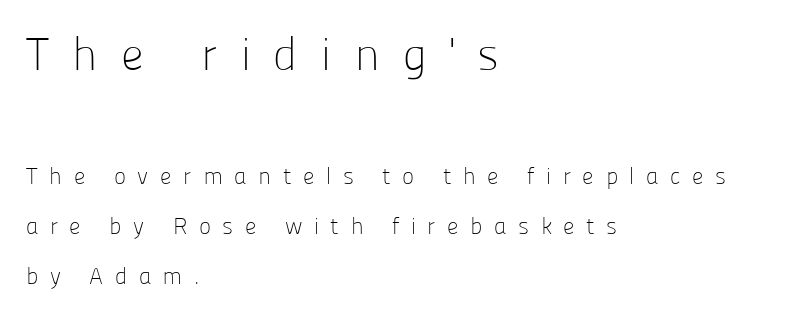
The image shows 46 px light sans-serif type, upright; set left-aligned, loose line spacing (2.16x), unusually wide letter spacing (+0.5 em), not underlined; the first (top) block is 2.0x larger; low stroke contrast and a medium x-height.
